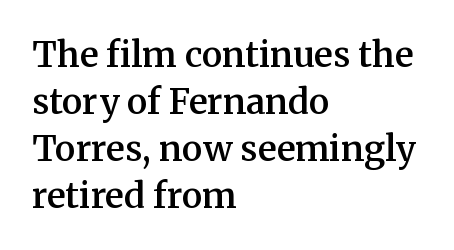
The image shows 35 px semibold serif type, upright; set left-aligned, normal line spacing (1.34x), normal letter spacing, not underlined; medium stroke contrast and a medium x-height.
